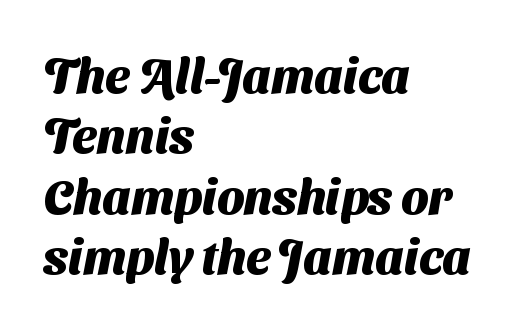
{"serif": "no", "bold": "yes", "weight": "heavy", "width": "normal", "stroke_contrast": "medium", "x_height": "medium", "monospaced": "no", "underline": "no", "align": "left", "line_spacing": "normal", "line_spacing_ratio": 1.26, "letter_spacing": "normal", "letter_spacing_em": 0.0, "glyph_px": 48}
